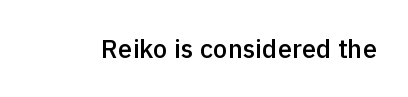
Ascenders rise straight up at ninety degrees. The typesetting leans somewhat heavy: a semibold. Observe the ordinary spacing: letters are neighbours, not strangers. Only glyphs here, with clear space below each row.
